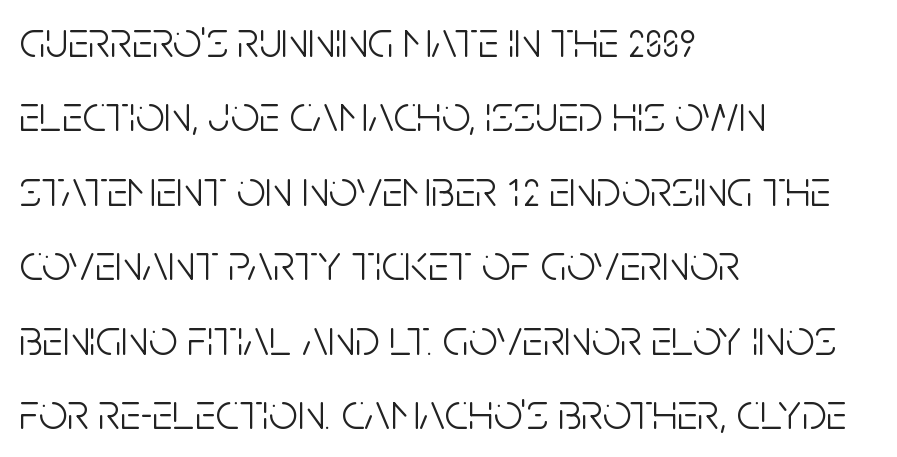
Q: Is the text bold? A: No.
Q: Is the text italic (slanted)? A: No, it is upright.
Q: Is the typeface a serif or a sans-serif typeface? A: Sans-serif.
Q: Is the text underlined? A: No.
Q: How is the paragraph aligned? A: Left-aligned.
Q: Is the spacing between letters normal or unusually wide? A: Normal.
Q: Is the spacing between lines tight, normal or loose? A: Normal.
Q: Width (condensed, normal, or wide)? A: Condensed.
Q: Stroke contrast? A: Low.
Q: x-height? A: Large.
Q: Monospaced? A: No.
